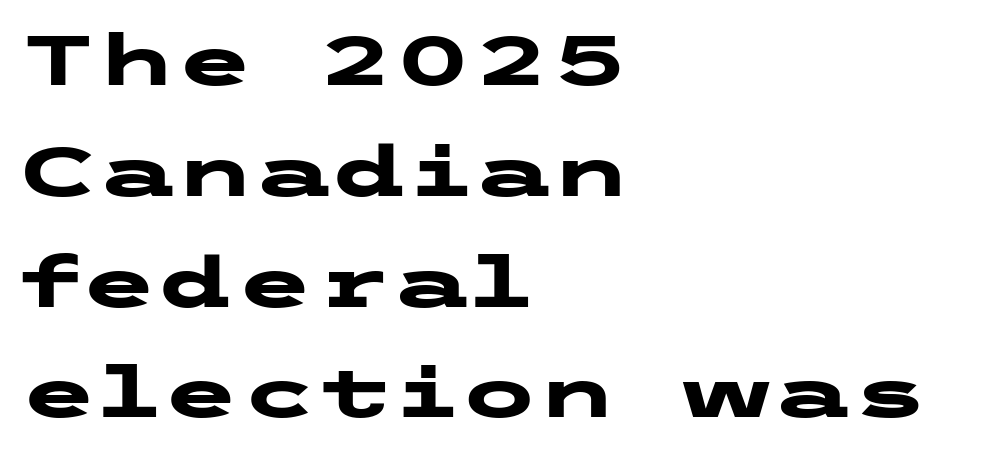
The image shows 71 px heavy, wide sans-serif type, upright; set left-aligned, normal line spacing (1.56x), normal letter spacing, not underlined; low stroke contrast and a medium x-height.
